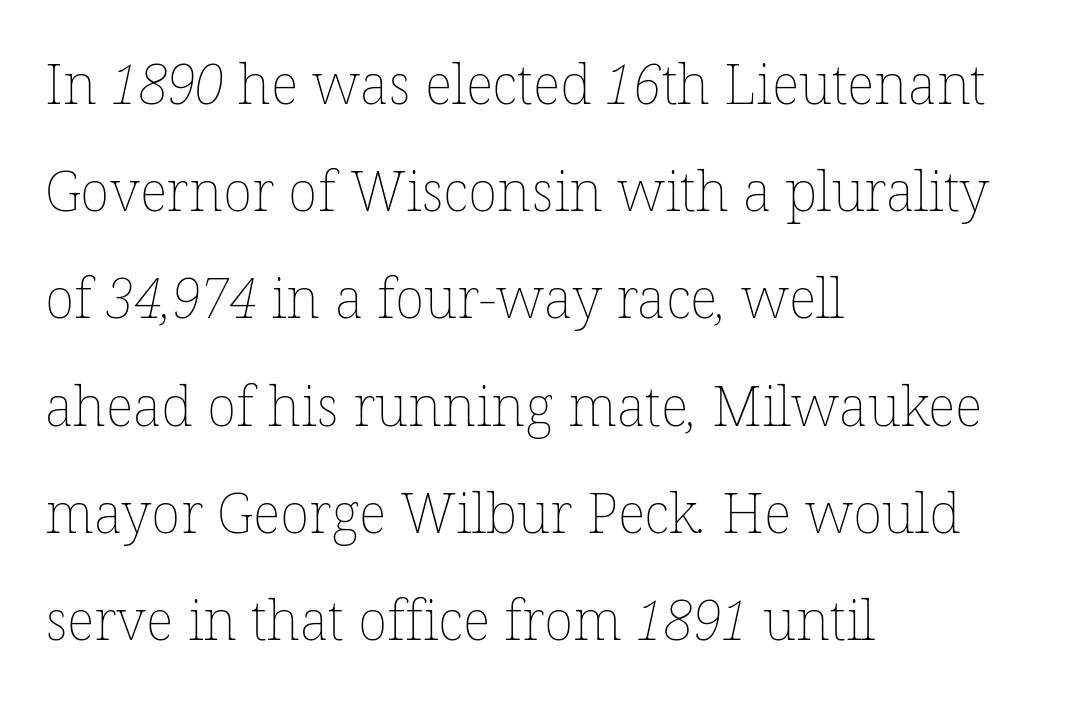
Teacher's note: observe the even left margin — that is flush-left alignment. The rendering uses natural spacing where letterforms have individual widths. Is there much room between lines? Yes — plenty of vertical air separates them. The face used here is rendered with its standard letterfit. Is this a heavy cut? Hardly; it is regular or lighter. Descender tails drop into unmarked territory.
